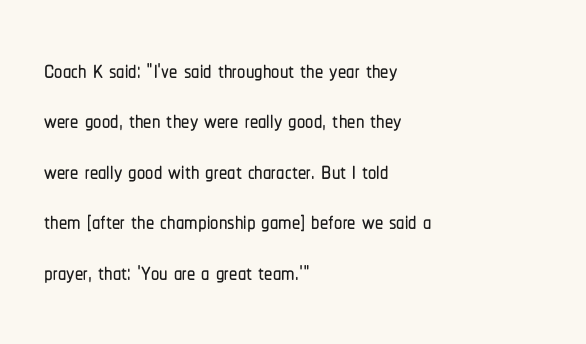
Q: Is the text italic (slanted)? A: No, it is upright.
Q: Is the typeface a serif or a sans-serif typeface? A: Sans-serif.
Q: Is the text underlined? A: No.
Q: How is the paragraph aligned? A: Left-aligned.
Q: Is the spacing between letters normal or unusually wide? A: Normal.
Q: Is the spacing between lines tight, normal or loose? A: Normal.
Q: Width (condensed, normal, or wide)? A: Condensed.
Q: Stroke contrast? A: Low.
Q: x-height? A: Medium.
Q: Monospaced? A: No.
